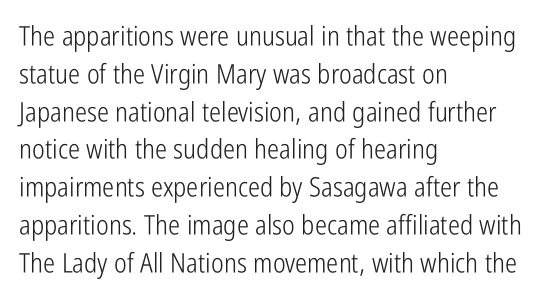
Short note: letters normally spaced. These lines are set flush left with a ragged right edge. The passage shown is not bold in any degree. Rows of type keep a routine distance in the vertical direction. This is the regular roman posture of the typeface.
